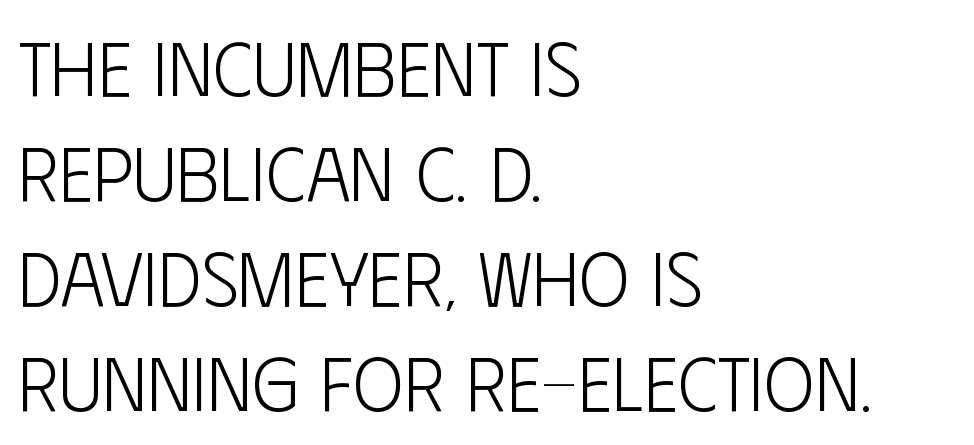
{"serif": "no", "italic": "no", "bold": "no", "weight": "light", "width": "condensed", "stroke_contrast": "low", "x_height": "large", "monospaced": "no", "underline": "no", "align": "left", "line_spacing": "normal", "line_spacing_ratio": 1.38, "letter_spacing": "normal", "letter_spacing_em": 0.0, "glyph_px": 76}
